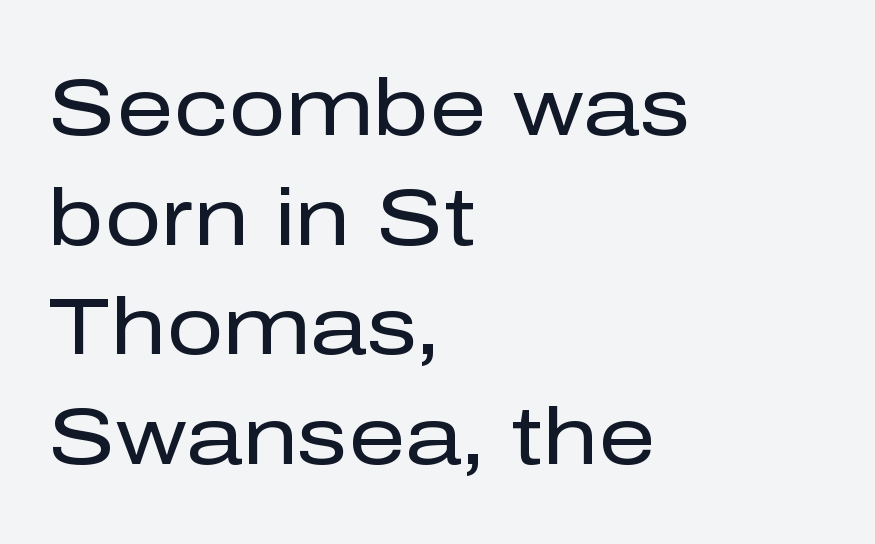
The image shows 80 px regular-weight sans-serif type, upright; set left-aligned, normal line spacing (1.37x), normal letter spacing, not underlined; low stroke contrast and a medium x-height.
